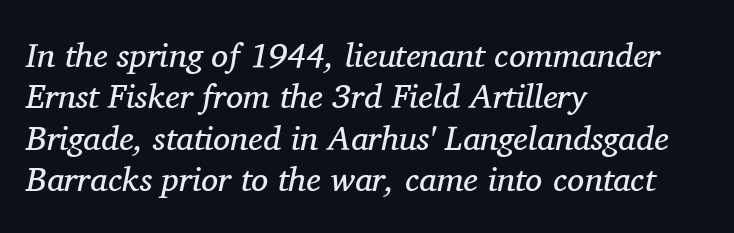
Q: Is the text bold? A: No.
Q: Is the text italic (slanted)? A: Yes, it leans right by about 11 degrees.
Q: Is the typeface a serif or a sans-serif typeface? A: Serif.
Q: Is the text underlined? A: No.
Q: How is the paragraph aligned? A: Left-aligned.
Q: Is the spacing between letters normal or unusually wide? A: Normal.
Q: Width (condensed, normal, or wide)? A: Normal.
Q: Stroke contrast? A: Medium.
Q: x-height? A: Medium.
Q: Monospaced? A: No.
